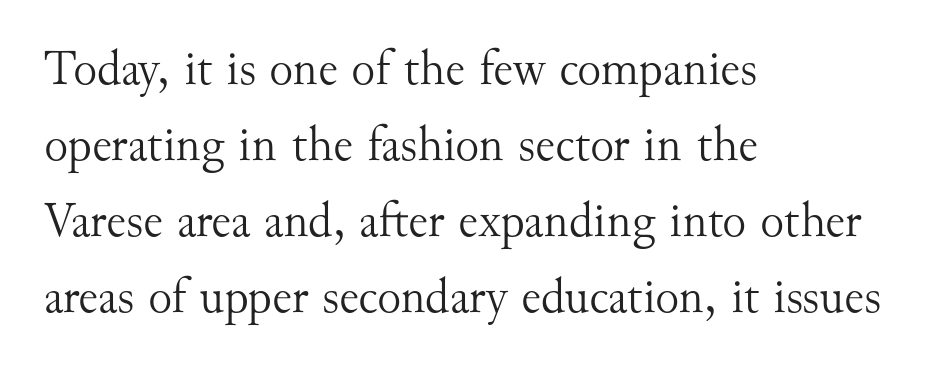
{"serif": "yes", "italic": "no", "bold": "no", "weight": "light", "width": "normal", "stroke_contrast": "medium", "x_height": "small", "monospaced": "no", "underline": "no", "align": "left", "line_spacing": "normal", "line_spacing_ratio": 1.52, "letter_spacing": "normal", "letter_spacing_em": 0.0, "glyph_px": 50}
